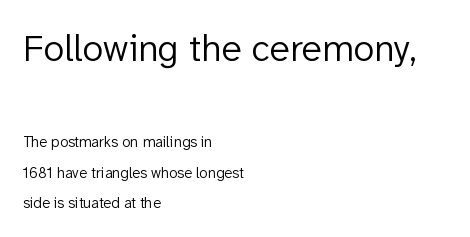
Q: Is the text bold? A: No.
Q: Is the text italic (slanted)? A: No, it is upright.
Q: Is the typeface a serif or a sans-serif typeface? A: Sans-serif.
Q: Is the text underlined? A: No.
Q: How is the paragraph aligned? A: Left-aligned.
Q: Is the spacing between letters normal or unusually wide? A: Normal.
Q: Is the spacing between lines tight, normal or loose? A: Loose.
Q: Which block of text is set in a larger size, the first (top) or the second (bottom)? A: The first (top) one.
Q: Width (condensed, normal, or wide)? A: Normal.
Q: Stroke contrast? A: Low.
Q: x-height? A: Medium.
Q: Monospaced? A: No.
